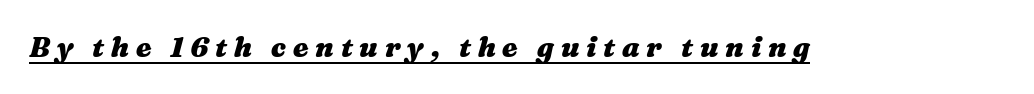
The image shows 28 px heavy, wide type, italic (leaning right); set unusually wide letter spacing (+0.24 em), underlined; medium stroke contrast and a medium x-height.
